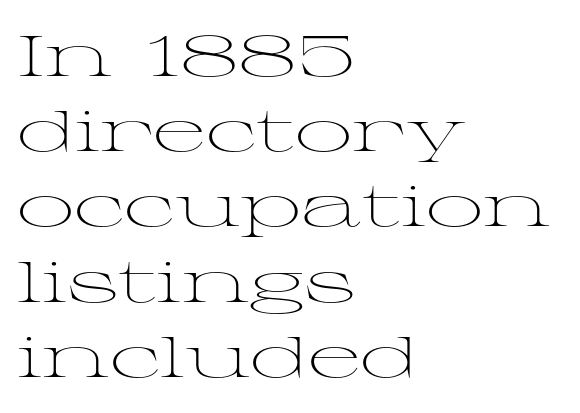
The image shows 57 px light, wide serif type, upright; set left-aligned, normal line spacing (1.32x), normal letter spacing, not underlined; medium stroke contrast and a medium x-height.
